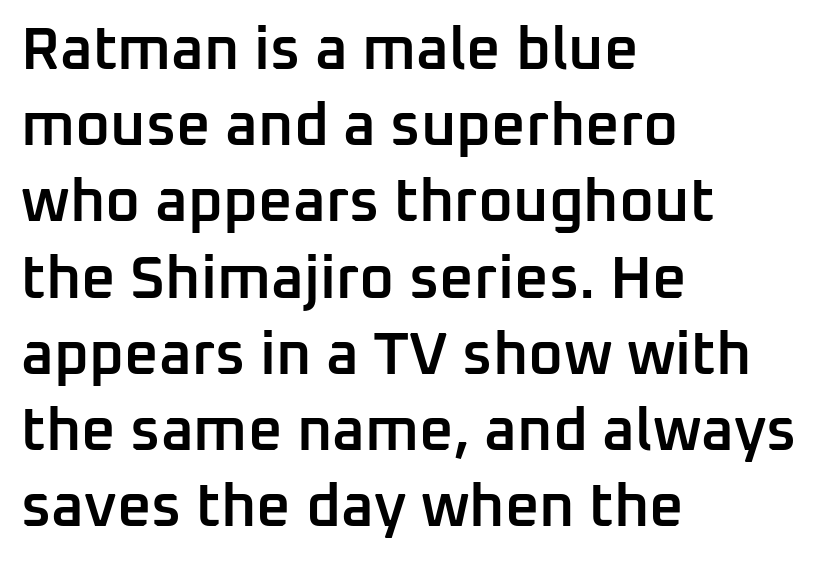
{"serif": "no", "italic": "no", "bold": "semi", "weight": "semibold", "width": "normal", "stroke_contrast": "low", "x_height": "medium", "monospaced": "no", "underline": "no", "align": "left", "line_spacing": "normal", "line_spacing_ratio": 1.27, "letter_spacing": "normal", "letter_spacing_em": 0.0, "glyph_px": 60}
